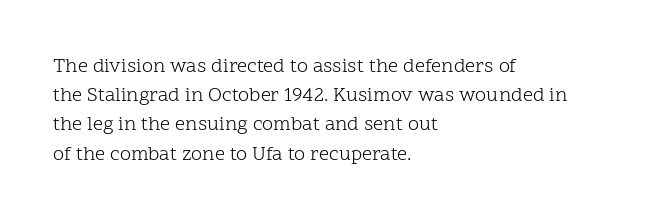
A normal amount of white space separates one row of letters from the next. The foot of each line stays bare and open. The ragged edge is on the right, which tells us the setting is flush left. This sample uses an upright cut, with every glyph sitting square on the baseline. No chunkiness to these letters — they're not bold. Does extra space separate the letters? No, they use regular spacing.
